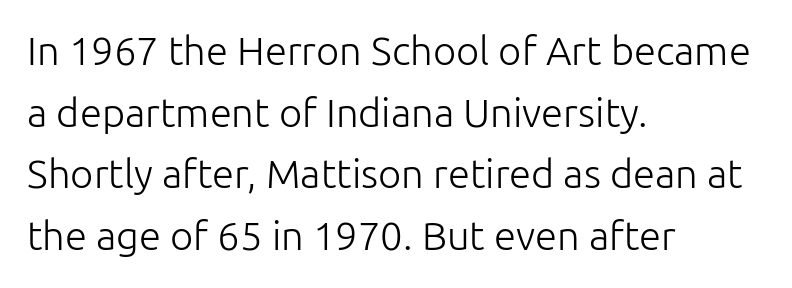
Q: Is the text bold? A: No.
Q: Is the text italic (slanted)? A: No, it is upright.
Q: Is the typeface a serif or a sans-serif typeface? A: Sans-serif.
Q: Is the text underlined? A: No.
Q: How is the paragraph aligned? A: Left-aligned.
Q: Is the spacing between letters normal or unusually wide? A: Normal.
Q: Is the spacing between lines tight, normal or loose? A: Normal.
Q: Width (condensed, normal, or wide)? A: Normal.
Q: Stroke contrast? A: Low.
Q: x-height? A: Medium.
Q: Monospaced? A: No.
